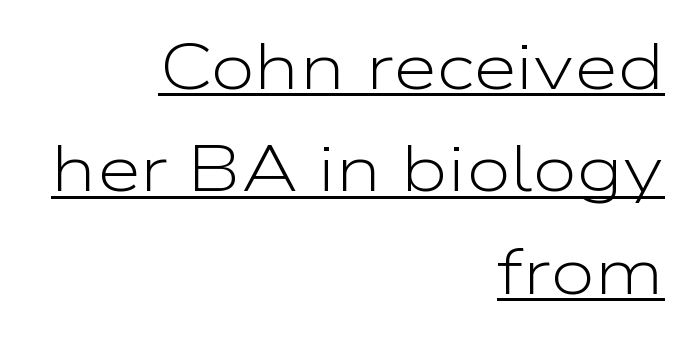
The image shows 64 px light, wide sans-serif type, upright; set right-aligned, normal line spacing (1.6x), normal letter spacing, underlined; low stroke contrast and a medium x-height.
